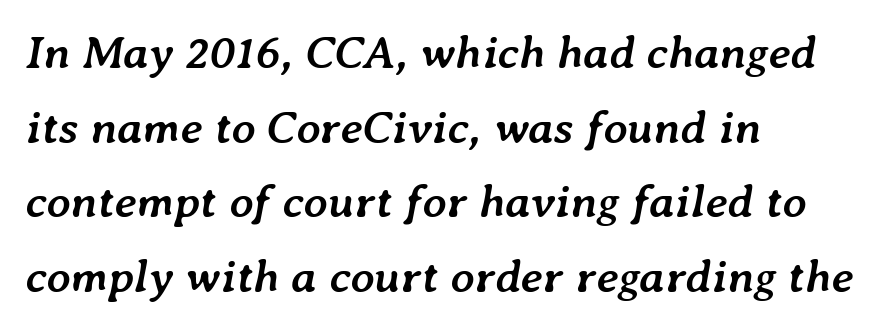
Line spacing here is normal. The compositor pushed each line to the left boundary. The baseline area is clear. Words appear dense and cohesive because spacing is normal.
